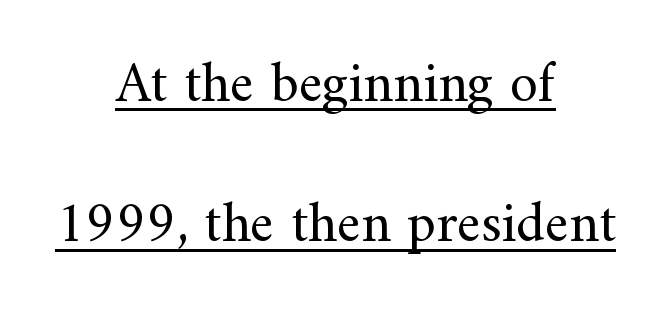
Q: Is the text bold? A: No.
Q: Is the text italic (slanted)? A: No, it is upright.
Q: Is the typeface a serif or a sans-serif typeface? A: Serif.
Q: Is the text underlined? A: Yes.
Q: How is the paragraph aligned? A: Centered.
Q: Is the spacing between letters normal or unusually wide? A: Normal.
Q: Is the spacing between lines tight, normal or loose? A: Loose.
Q: Width (condensed, normal, or wide)? A: Normal.
Q: Stroke contrast? A: Medium.
Q: x-height? A: Small.
Q: Monospaced? A: No.
